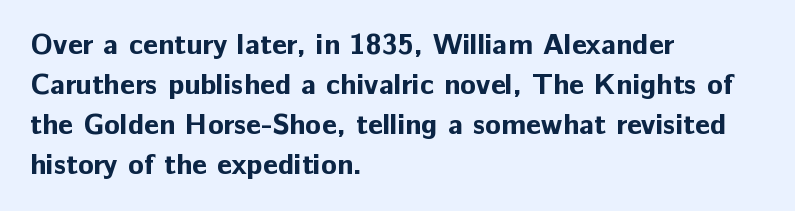
Q: Is the text bold? A: Yes.
Q: Is the text italic (slanted)? A: No, it is upright.
Q: Is the typeface a serif or a sans-serif typeface? A: Sans-serif.
Q: Is the text underlined? A: No.
Q: How is the paragraph aligned? A: Left-aligned.
Q: Is the spacing between letters normal or unusually wide? A: Normal.
Q: Is the spacing between lines tight, normal or loose? A: Normal.
Q: Width (condensed, normal, or wide)? A: Normal.
Q: Stroke contrast? A: Low.
Q: x-height? A: Medium.
Q: Monospaced? A: No.
